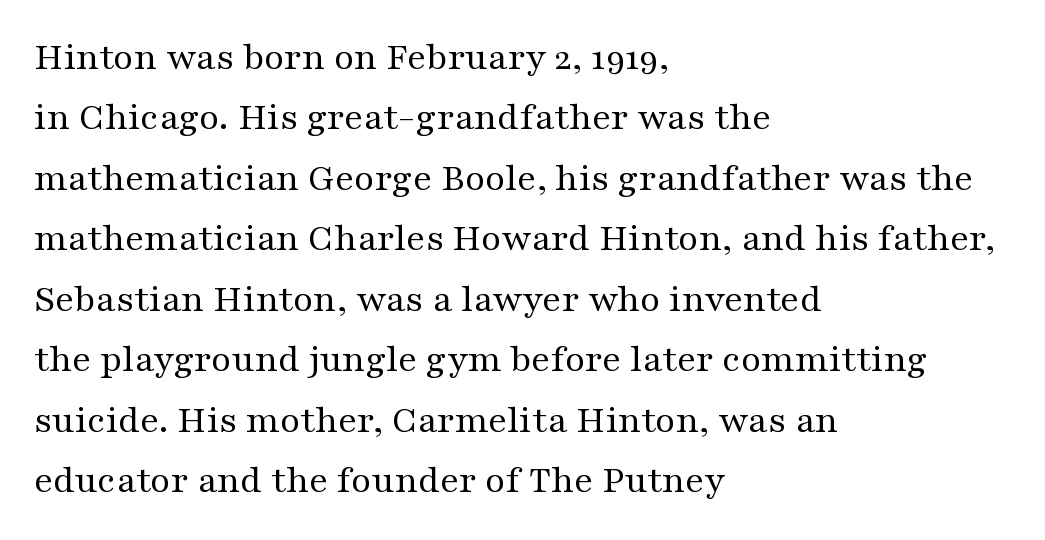
Q: Is the text bold? A: No.
Q: Is the text italic (slanted)? A: No, it is upright.
Q: Is the typeface a serif or a sans-serif typeface? A: Serif.
Q: Is the text underlined? A: No.
Q: How is the paragraph aligned? A: Left-aligned.
Q: Is the spacing between letters normal or unusually wide? A: Normal.
Q: Is the spacing between lines tight, normal or loose? A: Normal.
Q: Width (condensed, normal, or wide)? A: Wide.
Q: Stroke contrast? A: Medium.
Q: x-height? A: Medium.
Q: Monospaced? A: No.
